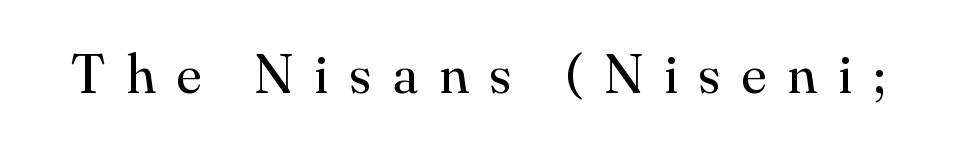
Q: Is the text bold? A: No.
Q: Is the text italic (slanted)? A: No, it is upright.
Q: Is the typeface a serif or a sans-serif typeface? A: Serif.
Q: Is the text underlined? A: No.
Q: Is the spacing between letters normal or unusually wide? A: Unusually wide.
Q: Width (condensed, normal, or wide)? A: Normal.
Q: Stroke contrast? A: Medium.
Q: x-height? A: Small.
Q: Monospaced? A: No.
